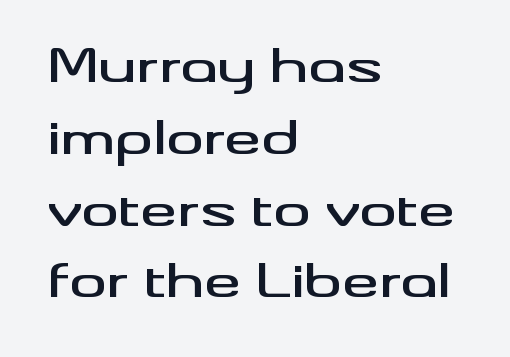
The image shows 46 px wide sans-serif type, upright; set left-aligned, normal line spacing (1.56x), normal letter spacing, not underlined; medium stroke contrast and a small x-height.
